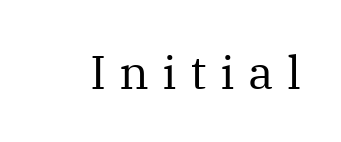
Q: Is the text bold? A: No.
Q: Is the text italic (slanted)? A: No, it is upright.
Q: Is the typeface a serif or a sans-serif typeface? A: Serif.
Q: Is the text underlined? A: No.
Q: Is the spacing between letters normal or unusually wide? A: Unusually wide.
Q: Width (condensed, normal, or wide)? A: Normal.
Q: Stroke contrast? A: Medium.
Q: x-height? A: Medium.
Q: Monospaced? A: No.
